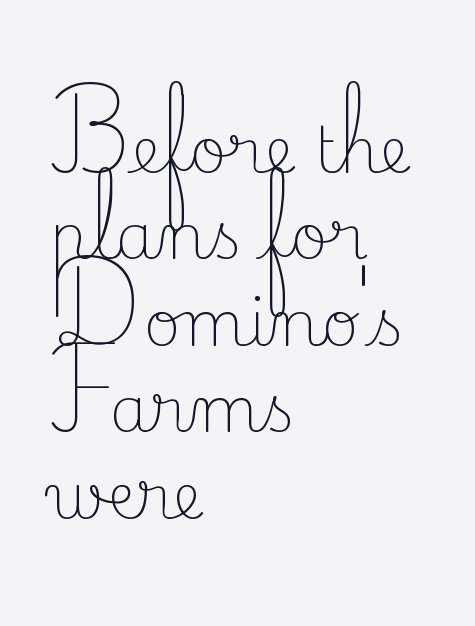
The strokes carry an ordinary text weight at most. Compared with typical paragraphs, the rows here are spaced about the same. Horizontally, the lines are justified to the leading edge only. This is roman type, the default non-slanted kind. Does the type have serifs? Yes, each stem ends in a small foot.
